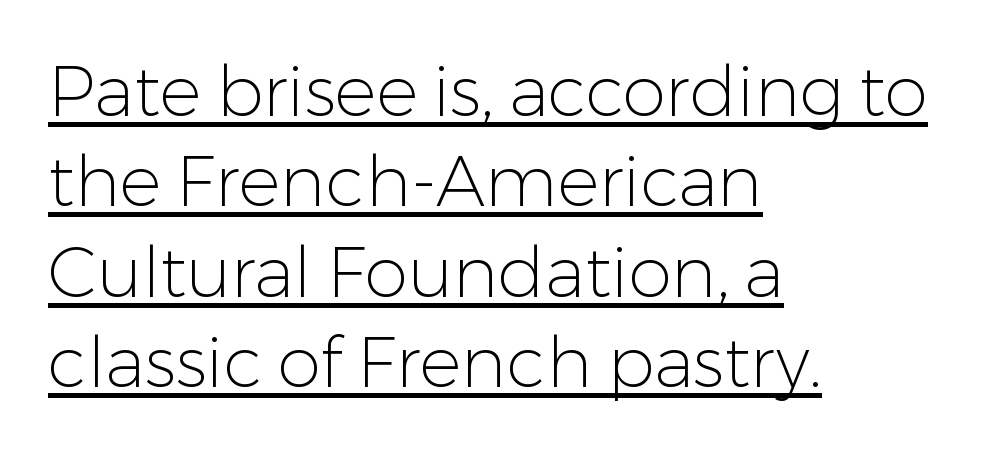
Q: Is the text bold? A: No.
Q: Is the text italic (slanted)? A: No, it is upright.
Q: Is the typeface a serif or a sans-serif typeface? A: Sans-serif.
Q: Is the text underlined? A: Yes.
Q: How is the paragraph aligned? A: Left-aligned.
Q: Is the spacing between letters normal or unusually wide? A: Normal.
Q: Is the spacing between lines tight, normal or loose? A: Normal.
Q: Width (condensed, normal, or wide)? A: Normal.
Q: Stroke contrast? A: Low.
Q: x-height? A: Medium.
Q: Monospaced? A: No.
